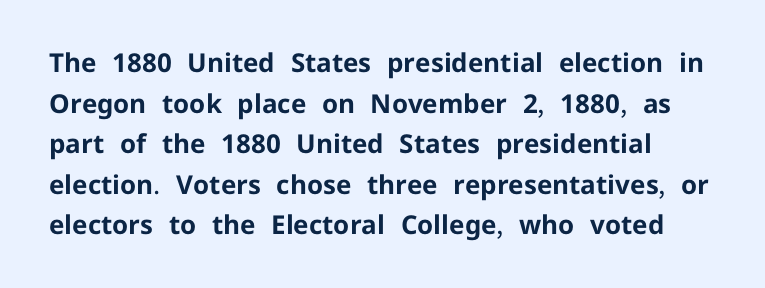
Q: Is the text bold? A: Yes.
Q: Is the text italic (slanted)? A: No, it is upright.
Q: Is the text underlined? A: No.
Q: Is the spacing between letters normal or unusually wide? A: Normal.
Q: Is the spacing between lines tight, normal or loose? A: Normal.
